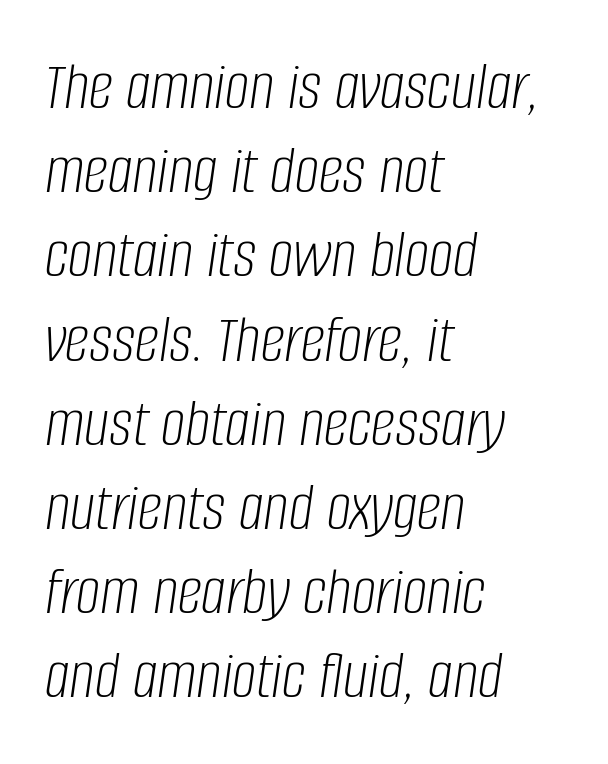
The weight would be labelled regular, book, light, or lighter still. Line beginnings align vertically; line endings do not. Would a proofreader flag this as italicized? Yes. Character widths vary here, with narrow letters taking less room than wide ones. How are the letters spaced? Ordinarily, with no added tracking.
